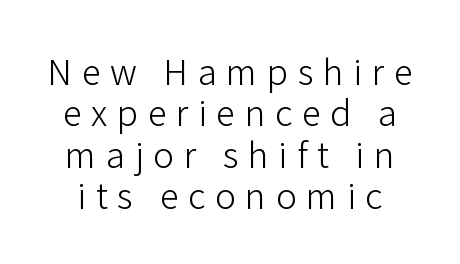
Q: Is the text bold? A: No.
Q: Is the text italic (slanted)? A: No, it is upright.
Q: Is the typeface a serif or a sans-serif typeface? A: Sans-serif.
Q: Is the text underlined? A: No.
Q: Is the spacing between letters normal or unusually wide? A: Unusually wide.
Q: Width (condensed, normal, or wide)? A: Normal.
Q: Stroke contrast? A: Low.
Q: x-height? A: Medium.
Q: Monospaced? A: No.
